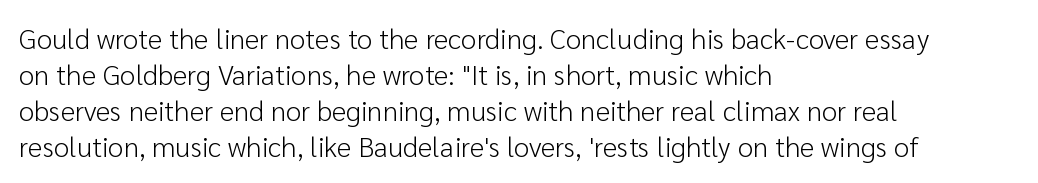
The image shows 28 px light sans-serif type, upright; set left-aligned, normal line spacing (1.28x), normal letter spacing, not underlined; low stroke contrast and a medium x-height.
